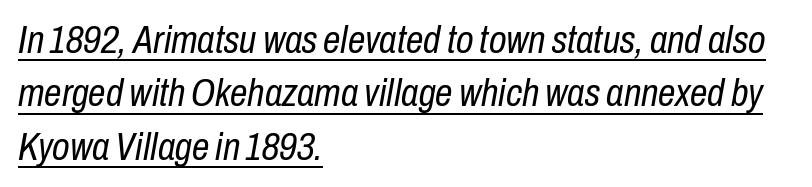
Q: Is the text bold? A: No.
Q: Is the text italic (slanted)? A: Yes, it leans right by about 10 degrees.
Q: Is the text underlined? A: Yes.
Q: How is the paragraph aligned? A: Left-aligned.
Q: Is the spacing between letters normal or unusually wide? A: Normal.
Q: Is the spacing between lines tight, normal or loose? A: Normal.
Q: Width (condensed, normal, or wide)? A: Condensed.
Q: Stroke contrast? A: Low.
Q: x-height? A: Medium.
Q: Monospaced? A: No.
